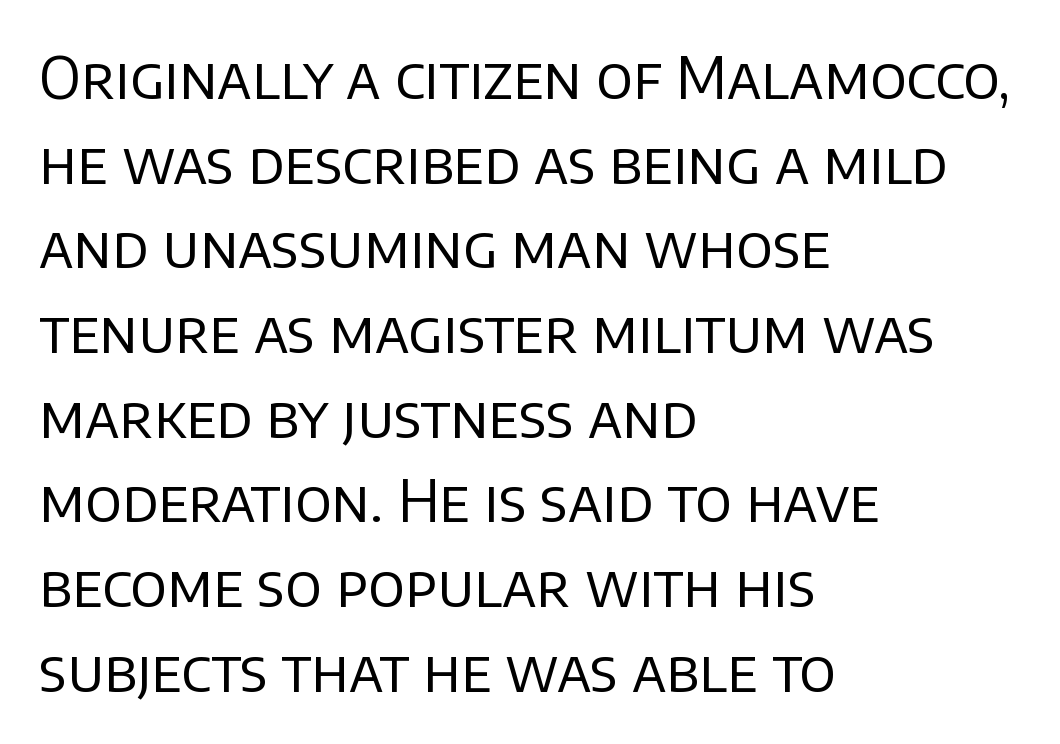
Q: Is the text bold? A: No.
Q: Is the text italic (slanted)? A: No, it is upright.
Q: Is the typeface a serif or a sans-serif typeface? A: Sans-serif.
Q: Is the text underlined? A: No.
Q: How is the paragraph aligned? A: Left-aligned.
Q: Is the spacing between letters normal or unusually wide? A: Normal.
Q: Is the spacing between lines tight, normal or loose? A: Normal.
Q: Width (condensed, normal, or wide)? A: Normal.
Q: Stroke contrast? A: Low.
Q: x-height? A: Large.
Q: Monospaced? A: No.
